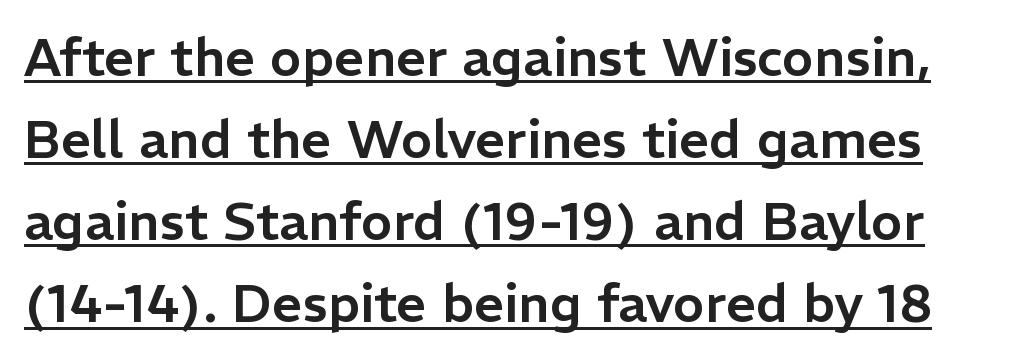
{"serif": "no", "italic": "no", "width": "normal", "stroke_contrast": "low", "x_height": "medium", "monospaced": "no", "underline": "yes", "line_spacing": "normal", "line_spacing_ratio": 1.55, "letter_spacing": "normal", "letter_spacing_em": 0.0, "glyph_px": 53}
